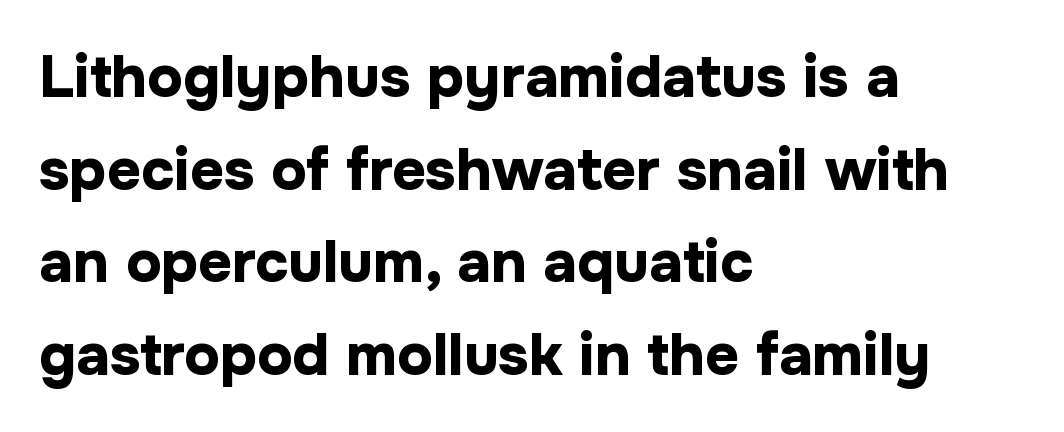
{"serif": "no", "italic": "no", "bold": "yes", "weight": "bold", "width": "normal", "stroke_contrast": "low", "x_height": "medium", "monospaced": "no", "underline": "no", "align": "left", "line_spacing": "normal", "line_spacing_ratio": 1.57, "letter_spacing": "normal", "letter_spacing_em": 0.0, "glyph_px": 59}
